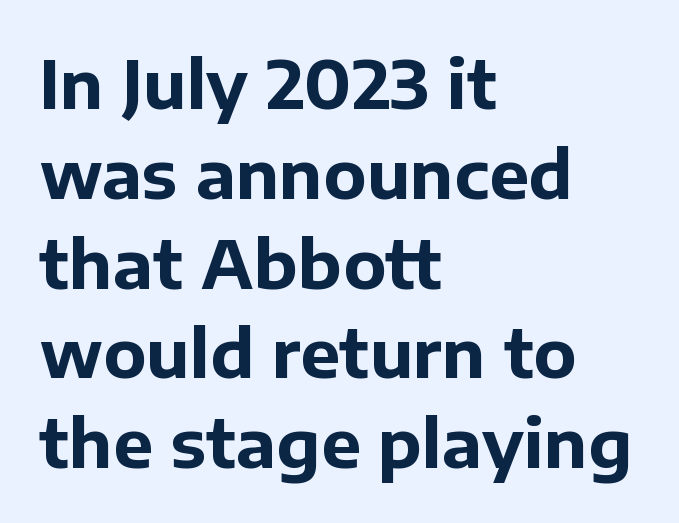
{"serif": "no", "italic": "no", "bold": "yes", "weight": "bold", "width": "normal", "stroke_contrast": "low", "x_height": "medium", "monospaced": "no", "underline": "no", "align": "left", "line_spacing": "normal", "line_spacing_ratio": 1.34, "letter_spacing": "normal", "letter_spacing_em": 0.0, "glyph_px": 67}
